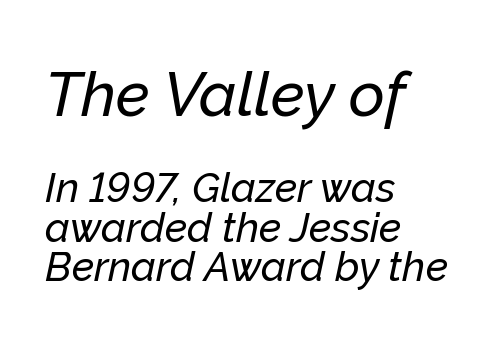
The image shows 62 px text type, italic (leaning right); set left-aligned, tight line spacing (0.97x), normal letter spacing, not underlined; the first (top) block is 1.51x larger; low stroke contrast and a medium x-height.
